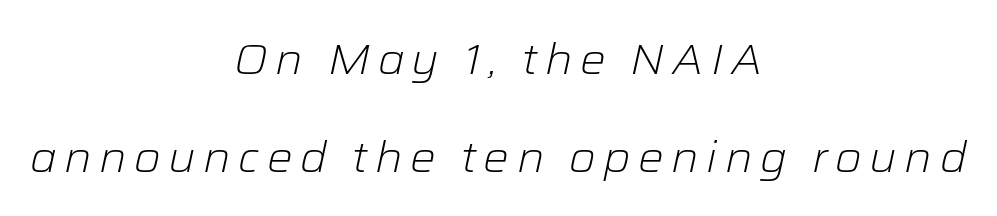
{"italic": "yes", "lean": "right", "slant_degrees": 12, "bold": "no", "weight": "light", "width": "normal", "stroke_contrast": "low", "x_height": "medium", "monospaced": "no", "underline": "no", "align": "center", "line_spacing": "loose", "line_spacing_ratio": 2.27, "glyph_px": 43}
